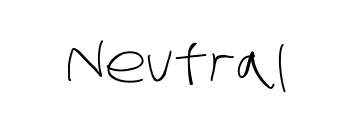
Q: Is the text bold? A: No.
Q: Is the typeface a serif or a sans-serif typeface? A: Sans-serif.
Q: Is the text underlined? A: No.
Q: Is the spacing between letters normal or unusually wide? A: Normal.
Q: Width (condensed, normal, or wide)? A: Normal.
Q: Stroke contrast? A: Low.
Q: x-height? A: Large.
Q: Monospaced? A: No.
